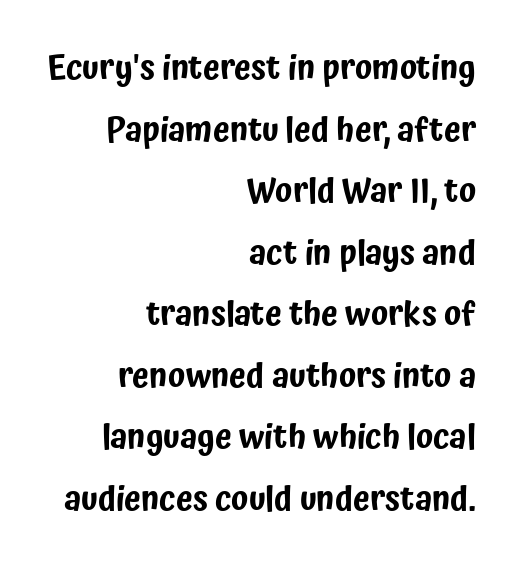
Caption: standard tracking, unaltered. The rendering anchors every line to the right-hand side. You could not count columns in this text — the font is proportionally spaced. A sans-serif font was chosen for this passage.
